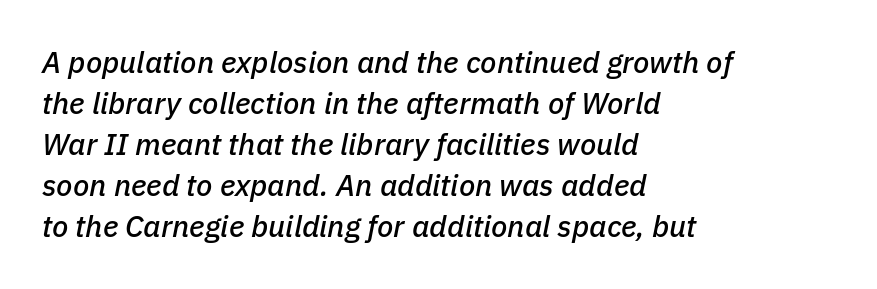
Decoration check: the copy has no underline. Spacing verdict: proportional, widths tailored to each character. Students, observe: this is what conventionally led text looks like. Every row of glyphs begins at an identical x-position on the left.
